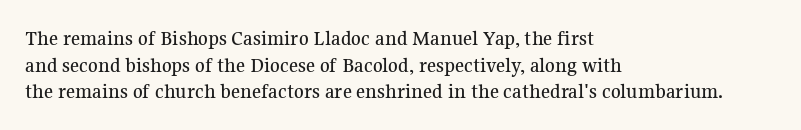
The image shows 22 px text type, upright; set left-aligned, line spacing 1.21x, normal letter spacing, not underlined.
